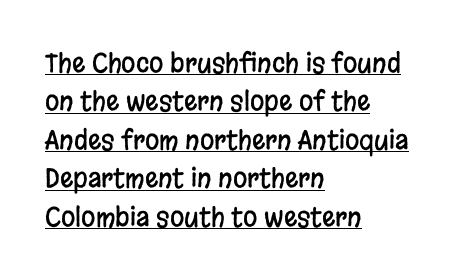
Q: Is the text italic (slanted)? A: No, it is upright.
Q: Is the text underlined? A: Yes.
Q: How is the paragraph aligned? A: Left-aligned.
Q: Is the spacing between letters normal or unusually wide? A: Normal.
Q: Is the spacing between lines tight, normal or loose? A: Normal.
